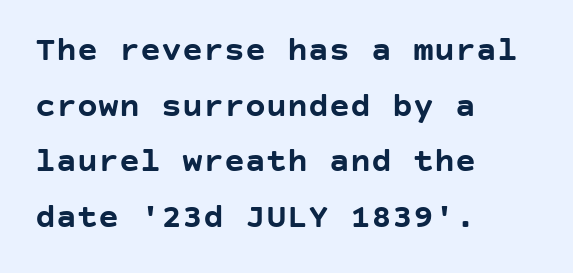
The image shows 35 px semibold sans-serif type, upright; set left-aligned, normal line spacing (1.59x), normal letter spacing, not underlined; low stroke contrast and a large x-height.
